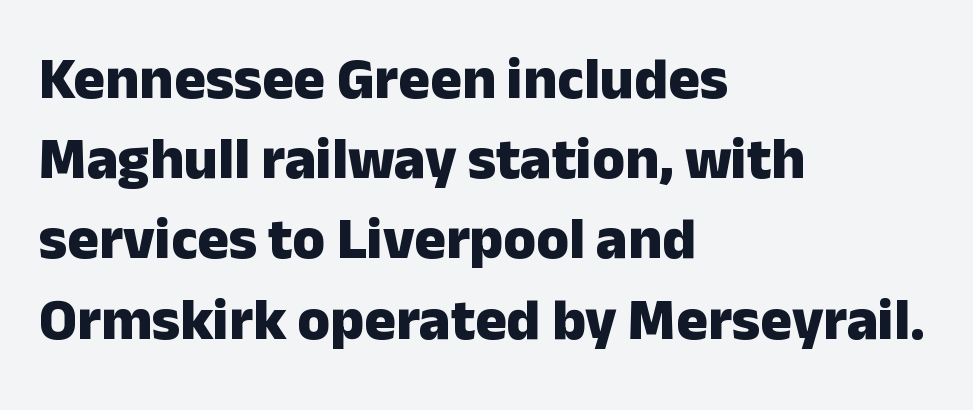
Q: Is the text bold? A: Yes.
Q: Is the text italic (slanted)? A: No, it is upright.
Q: Is the typeface a serif or a sans-serif typeface? A: Sans-serif.
Q: Is the text underlined? A: No.
Q: How is the paragraph aligned? A: Left-aligned.
Q: Is the spacing between letters normal or unusually wide? A: Normal.
Q: Is the spacing between lines tight, normal or loose? A: Normal.
Q: Width (condensed, normal, or wide)? A: Normal.
Q: Stroke contrast? A: Low.
Q: x-height? A: Medium.
Q: Monospaced? A: No.
